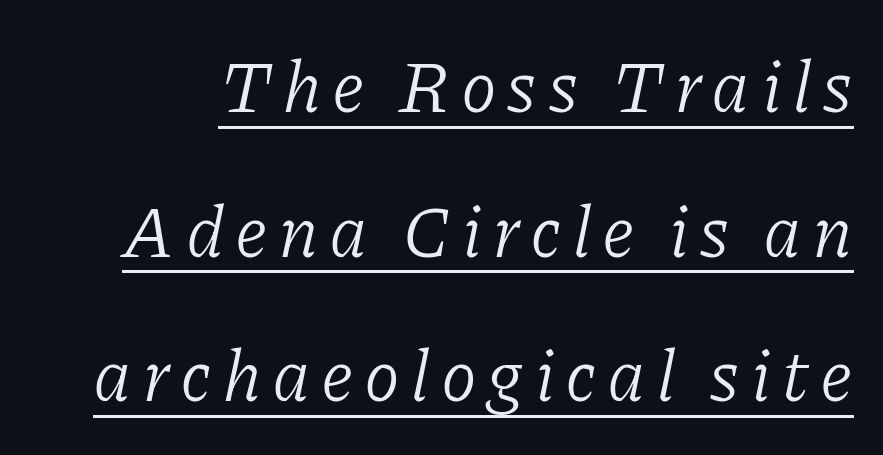
Observe the serifs anchoring each vertical stroke in this sample. The face looks like a standard text weight, possibly lighter. The typography opts for an oblique posture over an upright one. This sample has the flowing, uneven cadence of proportional lettering. In designer terms, the underline attribute is active on this setting. How would I describe the line gaps? Wide and relaxed.
